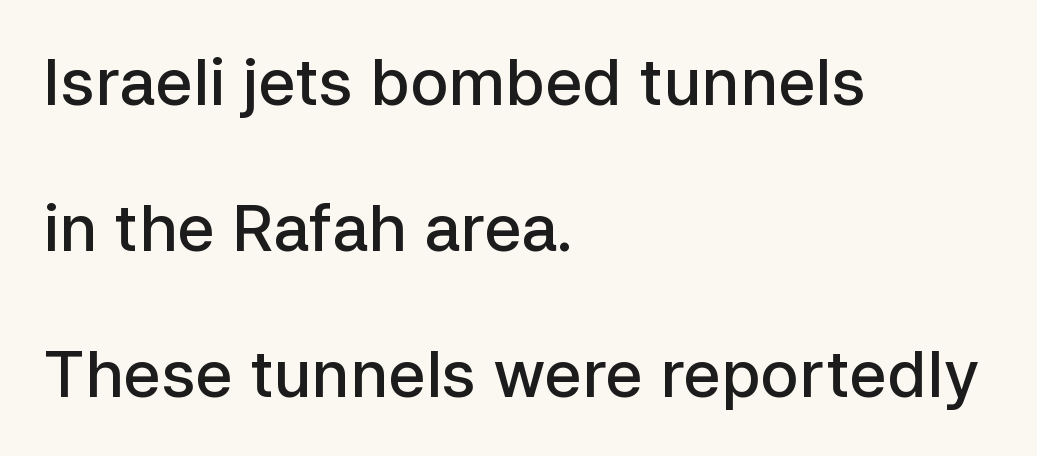
Q: Is the text bold? A: Semi-bold.
Q: Is the text italic (slanted)? A: No, it is upright.
Q: Is the typeface a serif or a sans-serif typeface? A: Sans-serif.
Q: Is the text underlined? A: No.
Q: How is the paragraph aligned? A: Left-aligned.
Q: Is the spacing between letters normal or unusually wide? A: Normal.
Q: Is the spacing between lines tight, normal or loose? A: Loose.
Q: Width (condensed, normal, or wide)? A: Normal.
Q: Stroke contrast? A: Low.
Q: x-height? A: Medium.
Q: Monospaced? A: No.
